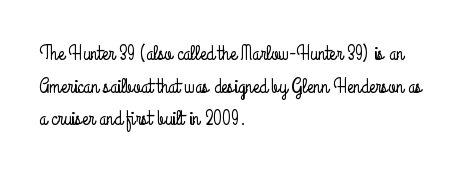
{"underline": "no", "align": "left", "line_spacing": "normal", "line_spacing_ratio": 1.55, "letter_spacing": "normal", "letter_spacing_em": 0.0, "glyph_px": 21}
